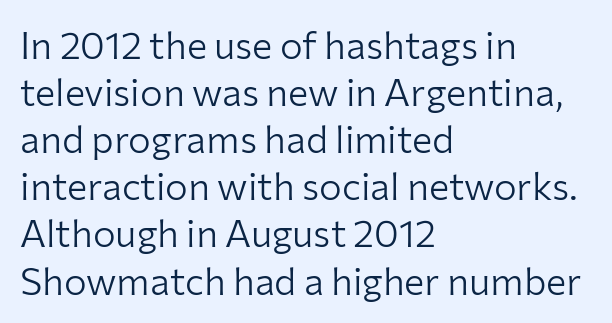
{"serif": "no", "italic": "no", "bold": "no", "weight": "light", "width": "normal", "stroke_contrast": "low", "x_height": "medium", "monospaced": "no", "underline": "no", "align": "left", "line_spacing_ratio": 1.24, "letter_spacing": "normal", "letter_spacing_em": 0.0, "glyph_px": 38}
